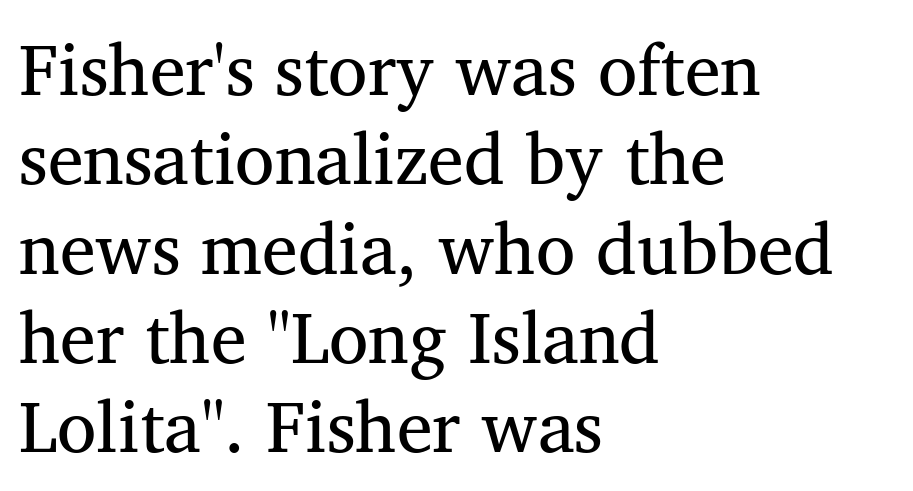
{"serif": "yes", "italic": "no", "bold": "no", "weight": "regular", "width": "normal", "stroke_contrast": "medium", "x_height": "medium", "monospaced": "no", "underline": "no", "align": "left", "line_spacing_ratio": 1.24, "letter_spacing": "normal", "letter_spacing_em": 0.0, "glyph_px": 72}
